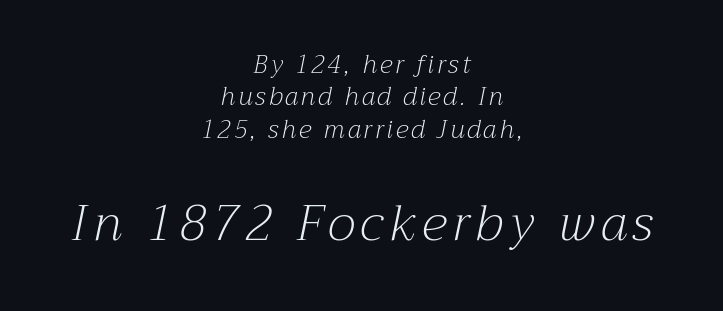
Quick note: underline off. The block sitting lower on the canvas is the one with enlarged characters. The designer went with a serif here, giving each stem small feet. Regular leading.
